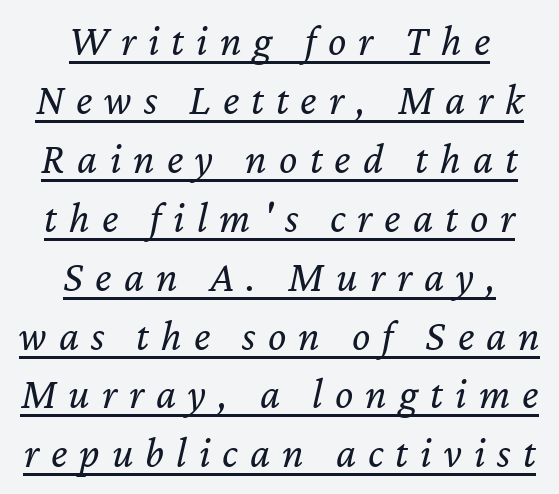
{"italic": "yes", "lean": "right", "slant_degrees": 12, "bold": "no", "weight": "regular", "width": "normal", "stroke_contrast": "low", "x_height": "medium", "monospaced": "no", "underline": "yes", "align": "center", "line_spacing": "normal", "line_spacing_ratio": 1.37, "letter_spacing": "wide", "letter_spacing_em": 0.28, "glyph_px": 43}
